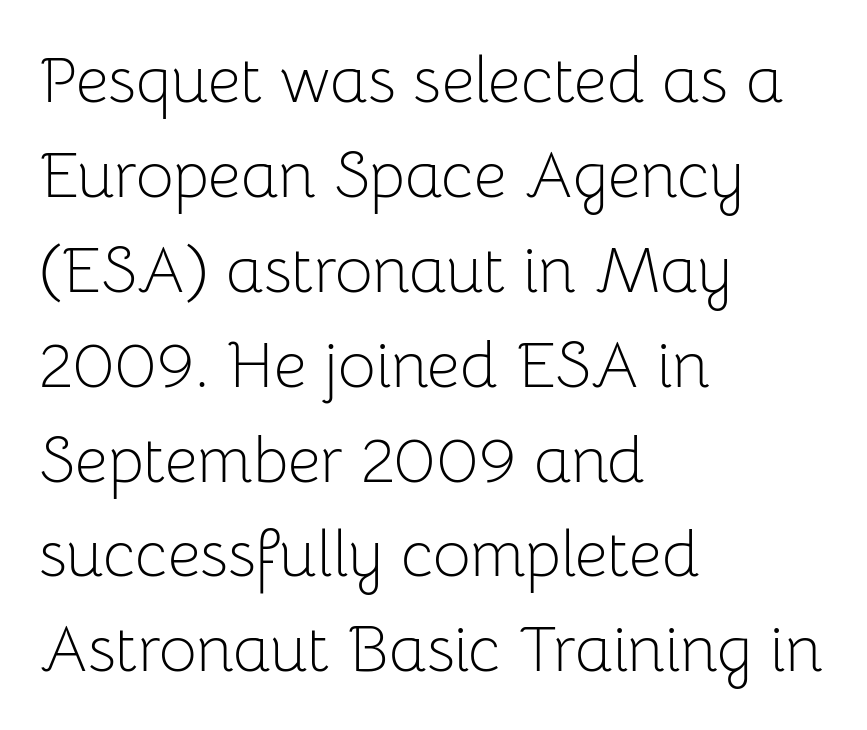
Q: Is the text bold? A: No.
Q: Is the text italic (slanted)? A: No, it is upright.
Q: Is the typeface a serif or a sans-serif typeface? A: Sans-serif.
Q: Is the text underlined? A: No.
Q: How is the paragraph aligned? A: Left-aligned.
Q: Is the spacing between letters normal or unusually wide? A: Normal.
Q: Is the spacing between lines tight, normal or loose? A: Normal.
Q: Width (condensed, normal, or wide)? A: Normal.
Q: Stroke contrast? A: Low.
Q: x-height? A: Medium.
Q: Monospaced? A: No.
